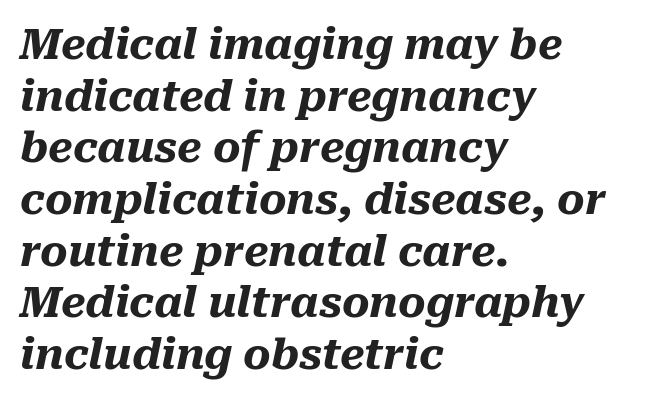
{"italic": "yes", "lean": "right", "slant_degrees": 10, "bold": "yes", "weight": "heavy", "width": "normal", "stroke_contrast": "medium", "x_height": "medium", "monospaced": "no", "underline": "no", "align": "left", "line_spacing_ratio": 1.23, "letter_spacing": "normal", "letter_spacing_em": 0.0, "glyph_px": 42}
